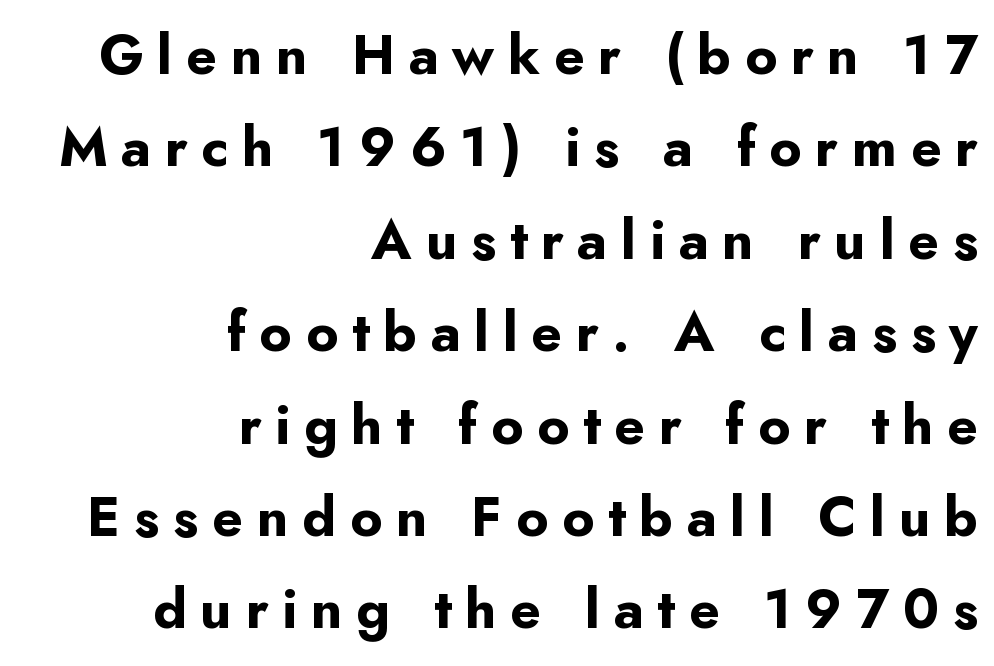
{"serif": "no", "italic": "no", "bold": "yes", "weight": "bold", "width": "normal", "stroke_contrast": "low", "x_height": "small", "monospaced": "no", "underline": "no", "align": "right", "line_spacing": "normal", "line_spacing_ratio": 1.68, "letter_spacing": "wide", "letter_spacing_em": 0.25, "glyph_px": 55}
